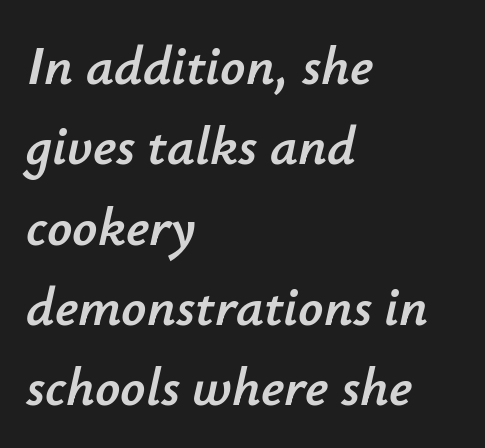
This rendering uses left alignment, leaving the right contour irregular. Varying glyph widths throughout — classic text-font behaviour. This rendering leaves character spacing at its baseline value. The string is rendered with underlining switched off. Yep, that's italic — everything's leaning. Summary of vertical rhythm: regular, with standard interline spacing.
